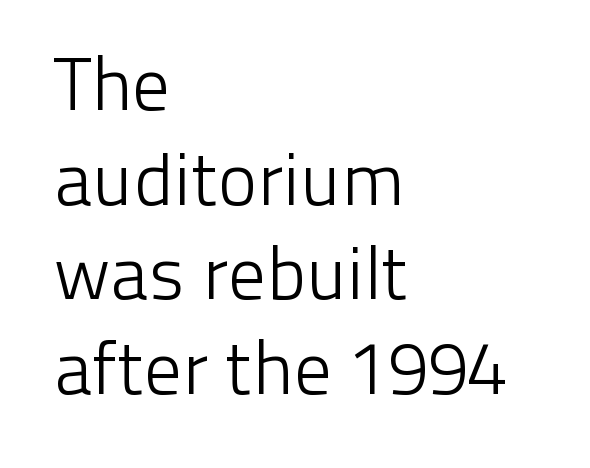
Q: Is the text bold? A: No.
Q: Is the text italic (slanted)? A: No, it is upright.
Q: Is the typeface a serif or a sans-serif typeface? A: Sans-serif.
Q: Is the text underlined? A: No.
Q: How is the paragraph aligned? A: Left-aligned.
Q: Is the spacing between letters normal or unusually wide? A: Normal.
Q: Is the spacing between lines tight, normal or loose? A: Normal.
Q: Width (condensed, normal, or wide)? A: Normal.
Q: Stroke contrast? A: Low.
Q: x-height? A: Medium.
Q: Monospaced? A: No.
